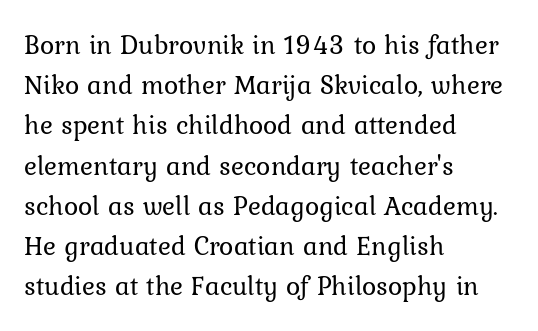
Q: Is the text bold? A: No.
Q: Is the text italic (slanted)? A: No, it is upright.
Q: Is the text underlined? A: No.
Q: How is the paragraph aligned? A: Left-aligned.
Q: Is the spacing between letters normal or unusually wide? A: Normal.
Q: Is the spacing between lines tight, normal or loose? A: Normal.
